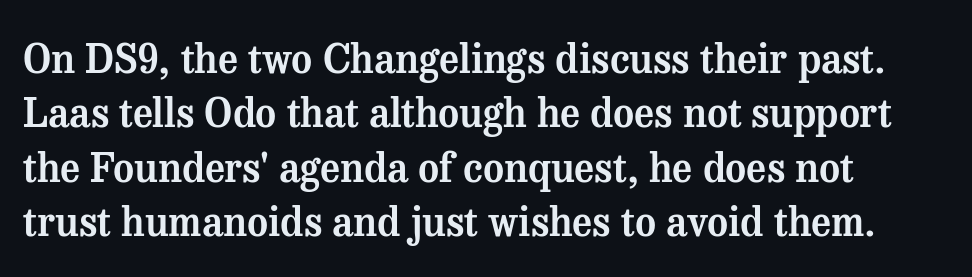
The image shows 40 px serif type, upright; set left-aligned, normal line spacing (1.36x), normal letter spacing, not underlined; medium stroke contrast and a medium x-height.
